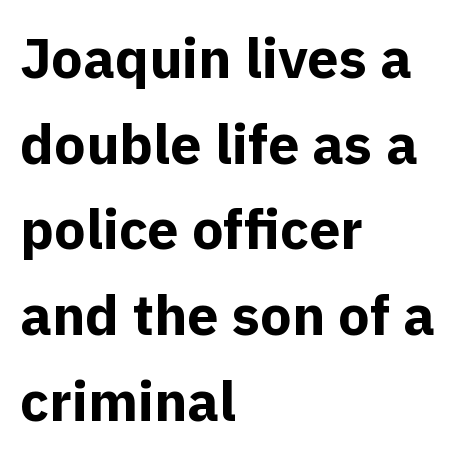
A bare baseline throughout the passage. The line texture is even and compact thanks to regular tracking. The ragged edge is on the right, which tells us the setting is flush left. The passage shown is typeset with a sans-serif family. The block of text has a typical density, with ordinary space between rows. Is this a fixed-width face? No — the glyphs have proportional, varying widths.
